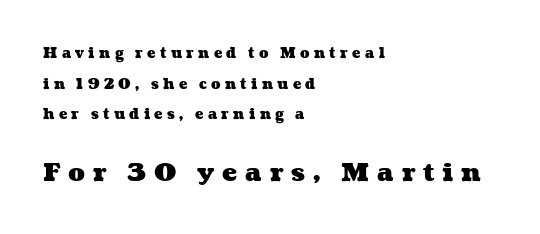
{"bold": "yes", "underline": "no", "align": "left", "line_spacing": "loose", "line_spacing_ratio": 2.19, "letter_spacing": "wide", "letter_spacing_em": 0.31, "larger_block": "second", "size_ratio": 1.79, "glyph_px": 25}
